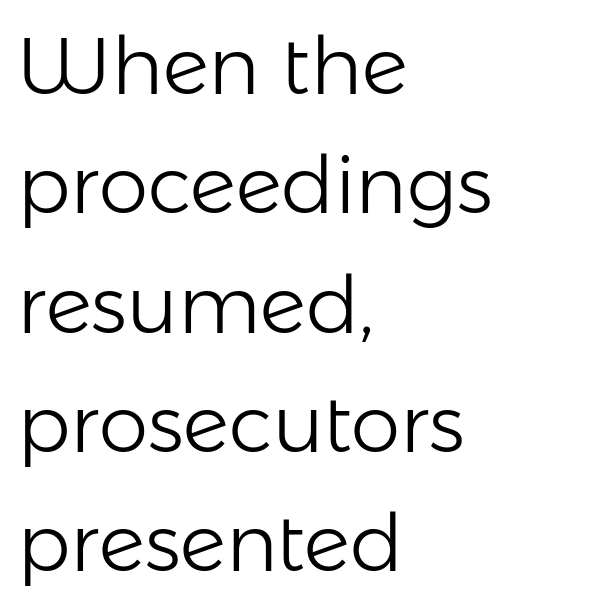
Observe the ordinary spacing: letters are neighbours, not strangers. Note the varied advance widths — an 'i' is clearly narrower than an 'm'. A typesetter would label this face a sans. Unmarked baselines from the first word to the last. The strokes are not fattened; the text isn't bold. Whoever set this chose a conventional vertical rhythm.
